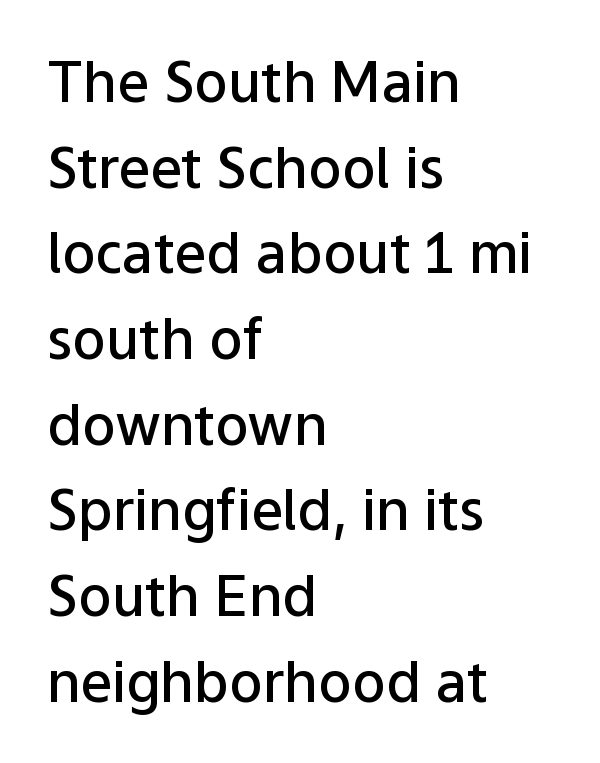
{"serif": "no", "italic": "no", "bold": "semi", "weight": "semibold", "width": "normal", "stroke_contrast": "low", "x_height": "medium", "monospaced": "no", "underline": "no", "align": "left", "line_spacing": "normal", "line_spacing_ratio": 1.53, "letter_spacing": "normal", "letter_spacing_em": 0.0, "glyph_px": 56}
